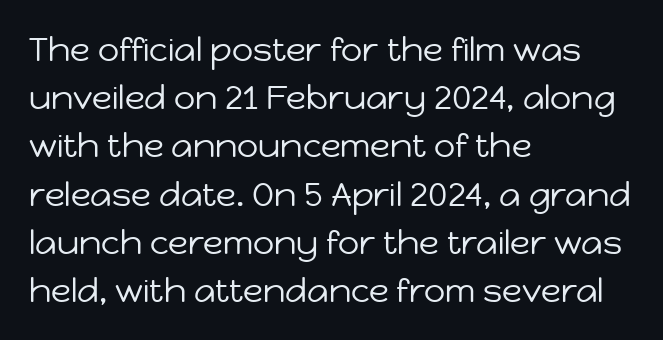
The image shows 33 px regular-weight sans-serif type, upright; set left-aligned, normal line spacing (1.46x), normal letter spacing, not underlined; low stroke contrast and a medium x-height.
